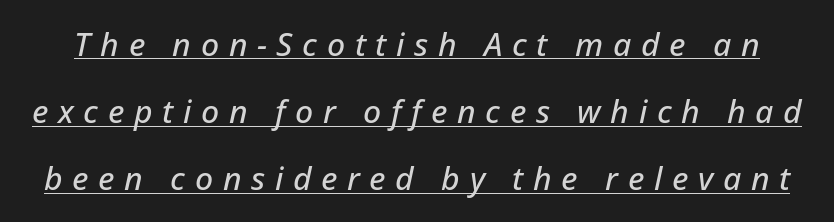
{"italic": "yes", "lean": "right", "slant_degrees": 12, "width": "normal", "stroke_contrast": "low", "x_height": "medium", "monospaced": "no", "underline": "yes", "line_spacing": "loose", "line_spacing_ratio": 2.1, "letter_spacing": "wide", "letter_spacing_em": 0.3, "glyph_px": 32}
